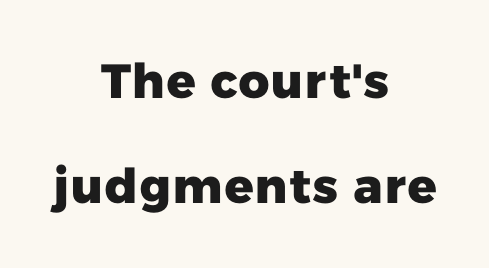
A typesetter would call this leading open, well beyond the default. The rendering uses a bold face; every stroke is thick and dark. Nothing unusual about the tracking: characters are spaced as the font intends. Layout note: lines centered. Descenders hang freely into open space. Character widths vary here, with narrow letters taking less room than wide ones.
